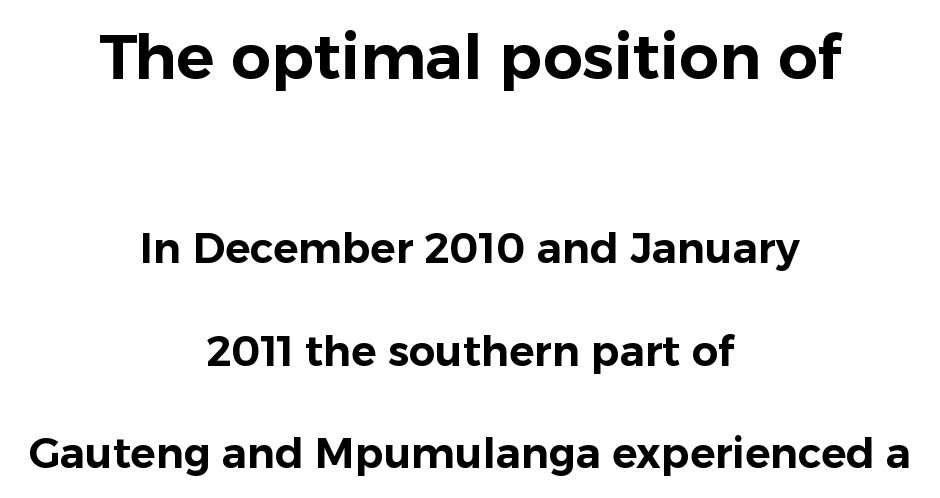
The image shows 63 px sans-serif type, upright; set centered, loose line spacing (2.44x), normal letter spacing, not underlined; the first (top) block is 1.5x larger; low stroke contrast and a medium x-height.
